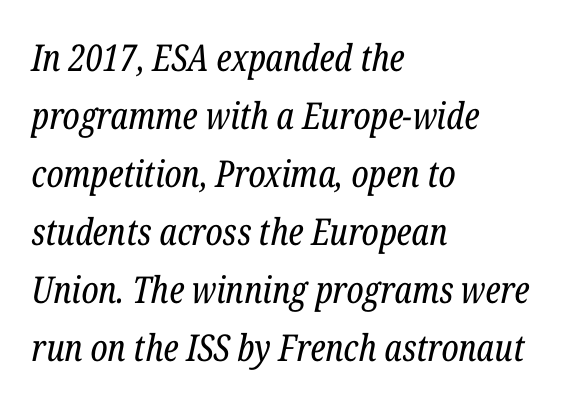
Q: Is the text bold? A: No.
Q: Is the text italic (slanted)? A: Yes, it leans right by about 12 degrees.
Q: Is the typeface a serif or a sans-serif typeface? A: Serif.
Q: Is the text underlined? A: No.
Q: How is the paragraph aligned? A: Left-aligned.
Q: Is the spacing between letters normal or unusually wide? A: Normal.
Q: Is the spacing between lines tight, normal or loose? A: Normal.
Q: Width (condensed, normal, or wide)? A: Condensed.
Q: Stroke contrast? A: Low.
Q: x-height? A: Medium.
Q: Monospaced? A: No.
